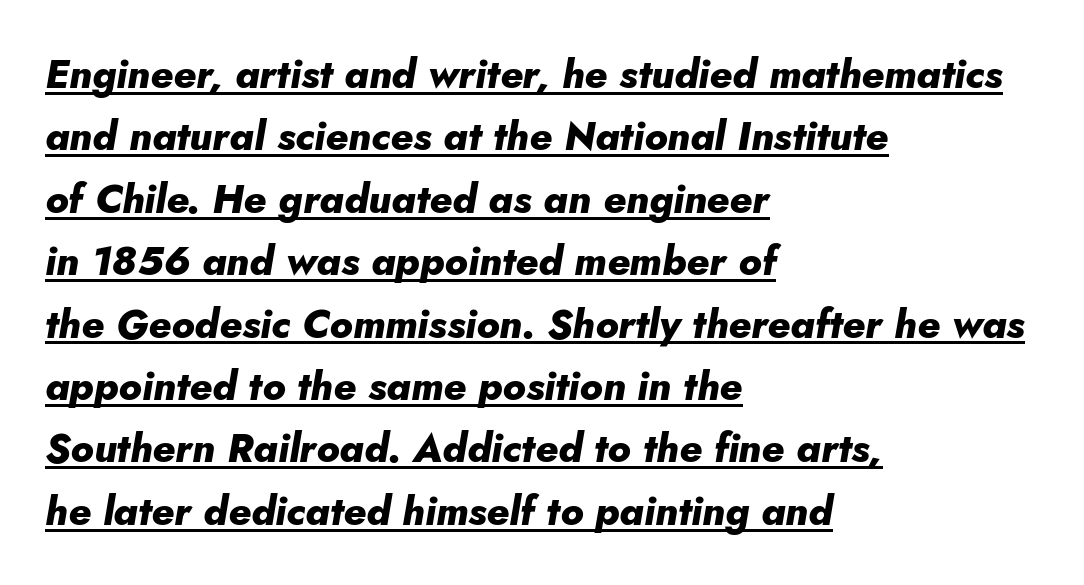
Q: Is the text bold? A: Yes.
Q: Is the text italic (slanted)? A: Yes, it leans right by about 5 degrees.
Q: Is the text underlined? A: Yes.
Q: How is the paragraph aligned? A: Left-aligned.
Q: Is the spacing between letters normal or unusually wide? A: Normal.
Q: Is the spacing between lines tight, normal or loose? A: Normal.
Q: Width (condensed, normal, or wide)? A: Normal.
Q: Stroke contrast? A: Low.
Q: x-height? A: Small.
Q: Monospaced? A: No.
